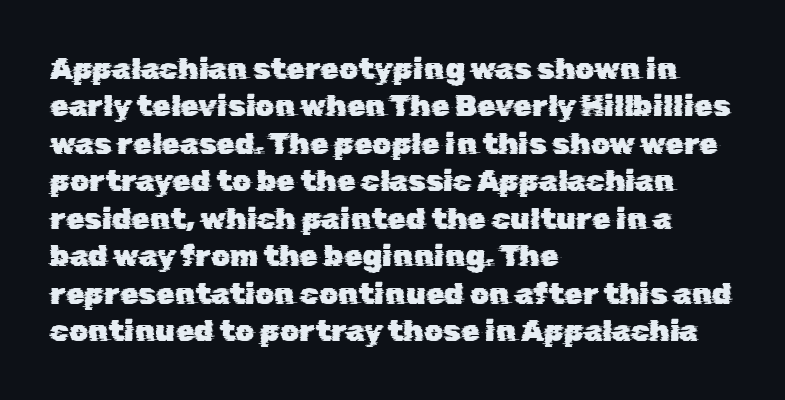
Looks like regular typesetting: each glyph gets only the width it needs. Words appear dense and cohesive because spacing is normal. Unmarked baselines from the first word to the last. Is the block centered? No — it sits flush against the left margin. Successive baselines arrive at the customary interval. Regarding serifs, this sample does without them.
